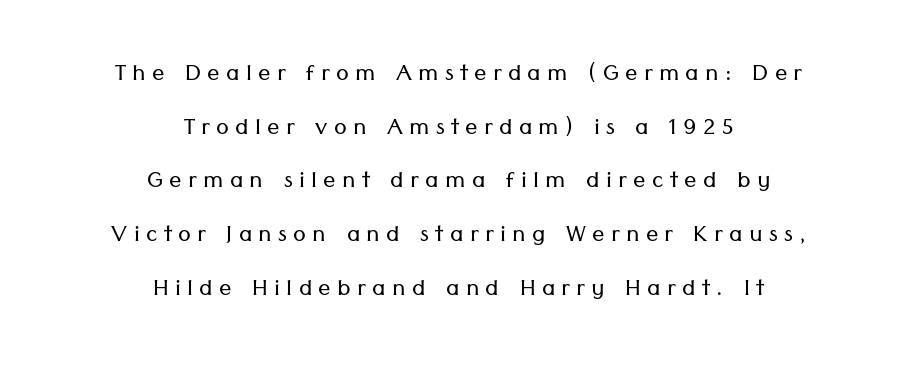
Line starts and ends both wander, symmetrically. The face used here is a sans, in the tradition of grotesques and geometrics. Quick note: underline off. A quiet, ordinary-to-light weight characterises the typeface. Posture: upright roman.
